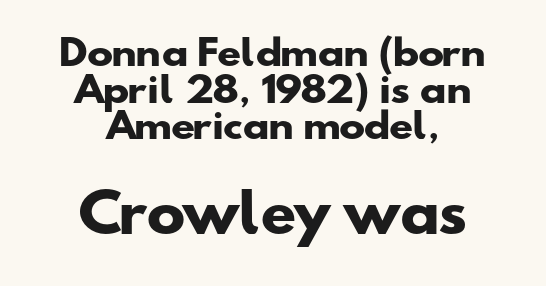
The image shows 52 px heavy, wide sans-serif type; set centered, tight line spacing (1.05x), normal letter spacing, not underlined; the second (bottom) block is 1.49x larger; low stroke contrast and a small x-height.
